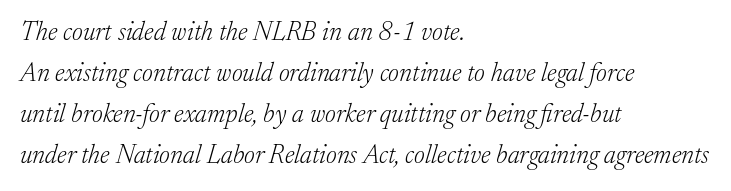
The rows are spaced the way most documents space them. Underline: absent. The face used here is rendered with its standard letterfit. Casual observation: everything's shoved over to the left.
